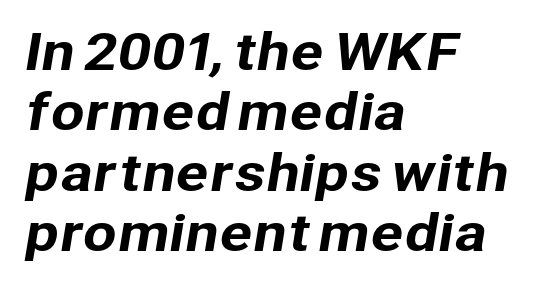
Q: Is the typeface a serif or a sans-serif typeface? A: Sans-serif.
Q: Is the text underlined? A: No.
Q: How is the paragraph aligned? A: Left-aligned.
Q: Is the spacing between letters normal or unusually wide? A: Normal.
Q: Width (condensed, normal, or wide)? A: Normal.
Q: Stroke contrast? A: Low.
Q: x-height? A: Medium.
Q: Monospaced? A: No.
